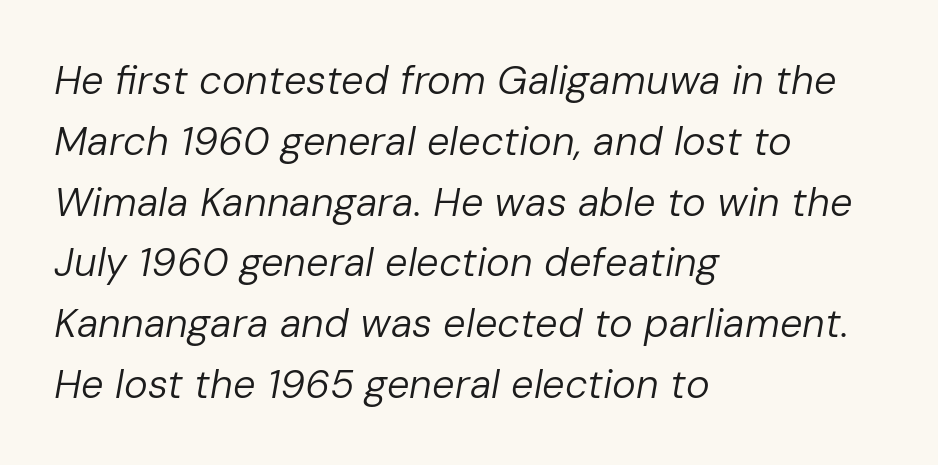
Q: Is the text bold? A: No.
Q: Is the text italic (slanted)? A: Yes, it leans right by about 10 degrees.
Q: Is the text underlined? A: No.
Q: How is the paragraph aligned? A: Left-aligned.
Q: Is the spacing between letters normal or unusually wide? A: Normal.
Q: Is the spacing between lines tight, normal or loose? A: Normal.
Q: Width (condensed, normal, or wide)? A: Normal.
Q: Stroke contrast? A: Low.
Q: x-height? A: Medium.
Q: Monospaced? A: No.
